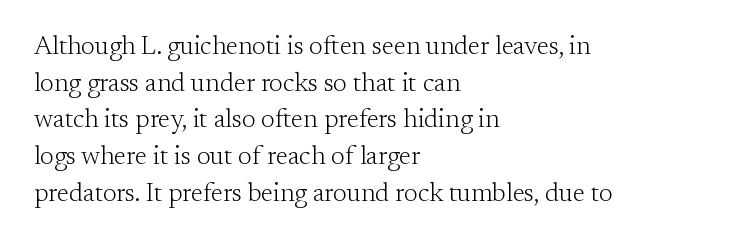
{"italic": "no", "bold": "no", "underline": "no", "align": "left", "line_spacing": "normal", "line_spacing_ratio": 1.41, "letter_spacing": "normal", "letter_spacing_em": 0.0, "glyph_px": 26}
